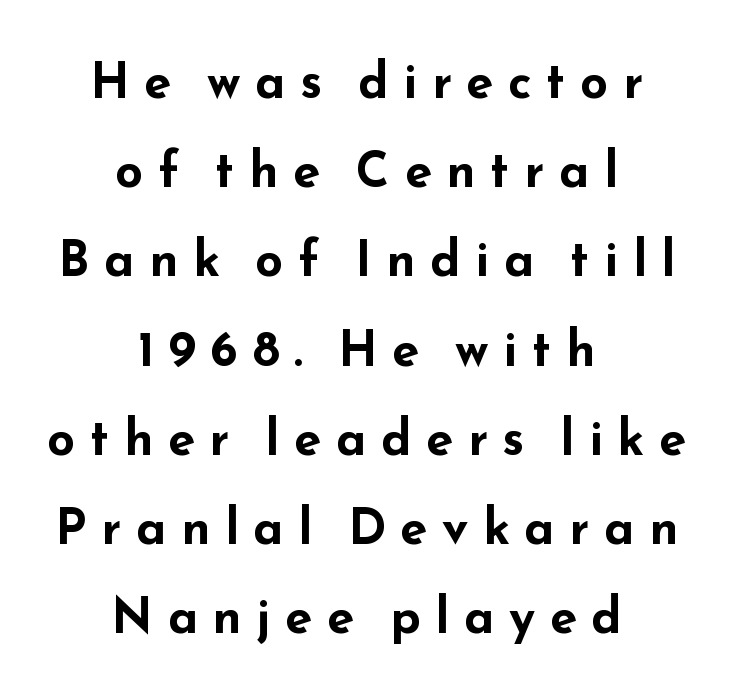
The image shows 49 px bold, wide sans-serif type, upright; set centered, line spacing 1.82x, unusually wide letter spacing (+0.3 em), not underlined; low stroke contrast and a small x-height.
